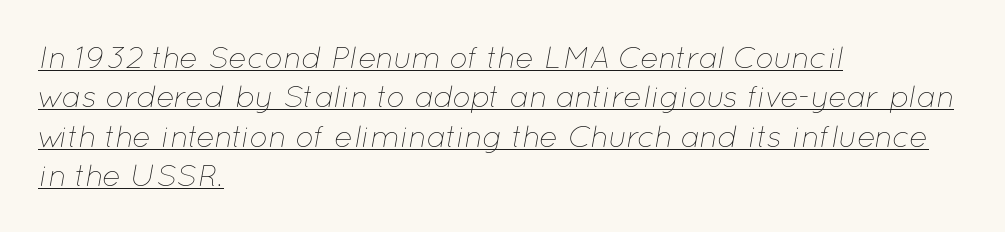
The image shows 31 px thin type, italic (leaning right); set left-aligned, normal line spacing (1.27x), normal letter spacing, underlined; low stroke contrast and a medium x-height.
